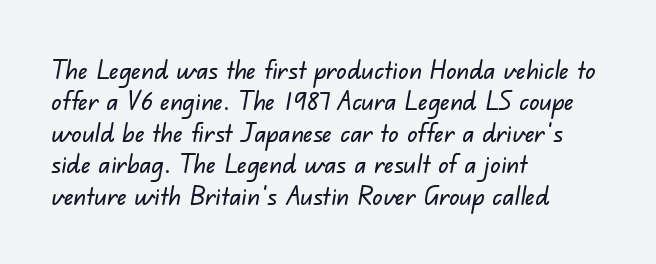
{"underline": "no", "align": "left", "line_spacing_ratio": 1.21, "letter_spacing": "normal", "letter_spacing_em": 0.0, "glyph_px": 26}
